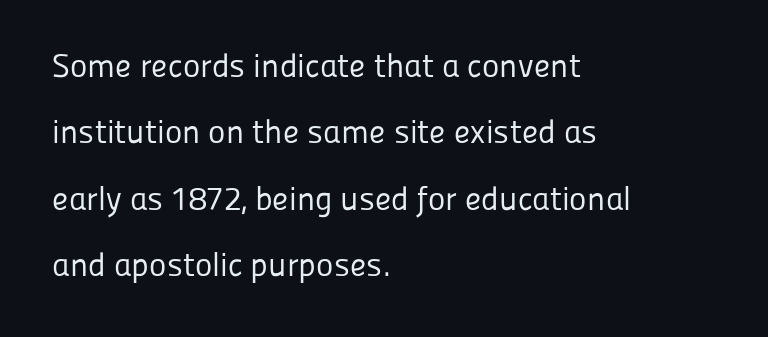
{"serif": "no", "italic": "no", "bold": "no", "weight": "regular", "width": "normal", "stroke_contrast": "low", "x_height": "medium", "monospaced": "no", "underline": "no", "align": "left", "line_spacing": "loose", "line_spacing_ratio": 2.01, "letter_spacing": "normal", "letter_spacing_em": 0.0, "glyph_px": 33}
